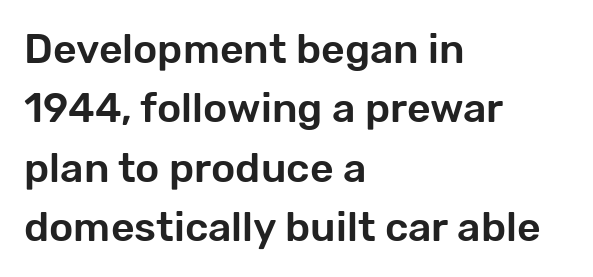
Reading down the block, your eye returns to a fixed left position each line. Proportional: the letters do not fall into vertical columns. The passage shown is typeset with a sans-serif family. Whoever set this chose a conventional vertical rhythm. Rule under the text: the space is simply empty.
